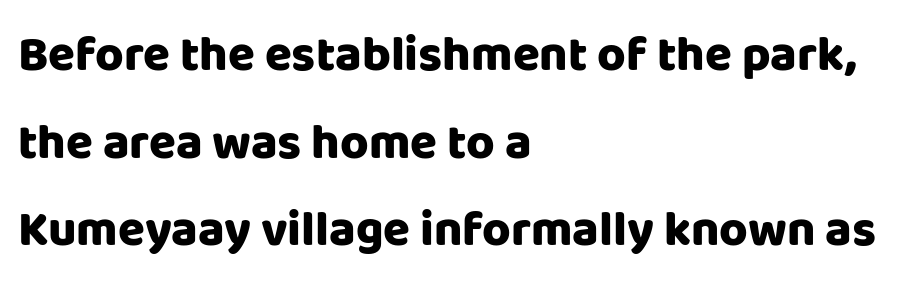
Q: Is the text bold? A: Yes.
Q: Is the text italic (slanted)? A: No, it is upright.
Q: Is the typeface a serif or a sans-serif typeface? A: Sans-serif.
Q: Is the text underlined? A: No.
Q: How is the paragraph aligned? A: Left-aligned.
Q: Is the spacing between letters normal or unusually wide? A: Normal.
Q: Width (condensed, normal, or wide)? A: Normal.
Q: Stroke contrast? A: Low.
Q: x-height? A: Large.
Q: Monospaced? A: No.
